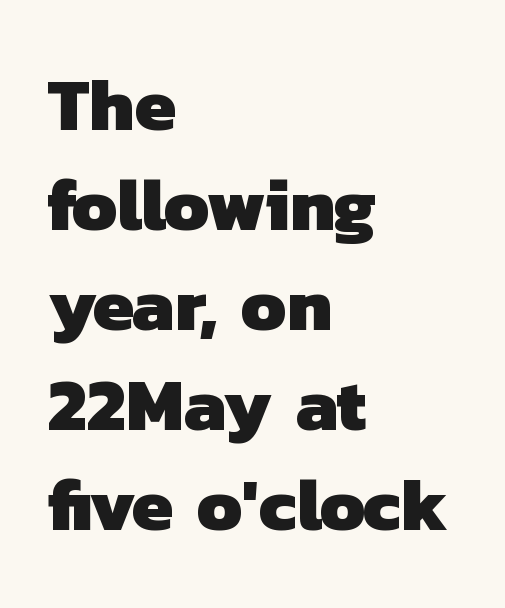
{"serif": "no", "bold": "yes", "weight": "heavy", "width": "normal", "stroke_contrast": "low", "x_height": "medium", "monospaced": "no", "underline": "no", "align": "left", "line_spacing": "normal", "line_spacing_ratio": 1.35, "letter_spacing": "normal", "letter_spacing_em": 0.0, "glyph_px": 74}
